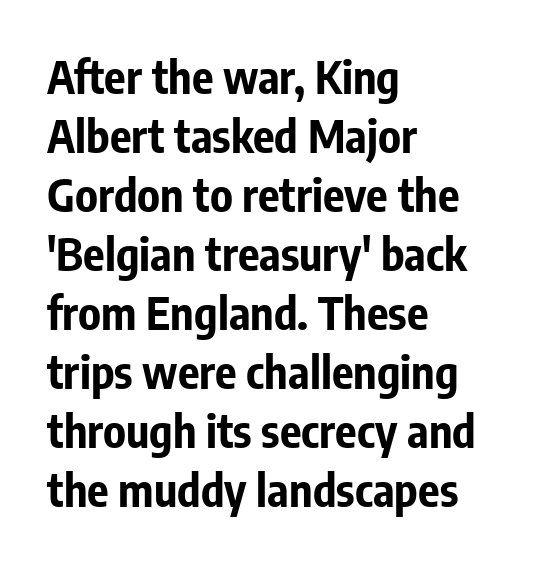
Typographic density is high because the face is bold. Visually the block forms a straight wall on the left and a jagged coastline on the right. The gaps between neighbouring characters are ordinary and unremarkable. Varying glyph widths throughout — classic text-font behaviour. The line-height multiplier appears to be the usual default.
